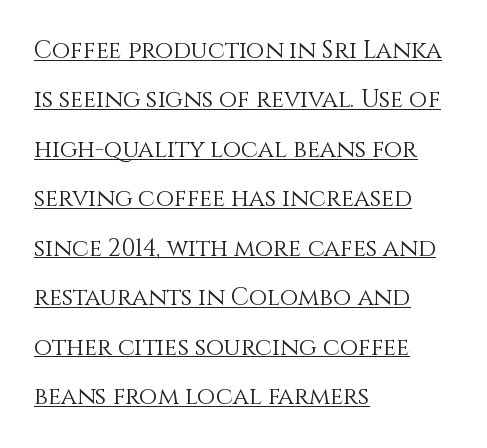
Q: Is the text bold? A: No.
Q: Is the text italic (slanted)? A: No, it is upright.
Q: Is the text underlined? A: Yes.
Q: How is the paragraph aligned? A: Left-aligned.
Q: Is the spacing between letters normal or unusually wide? A: Normal.
Q: Is the spacing between lines tight, normal or loose? A: Loose.
